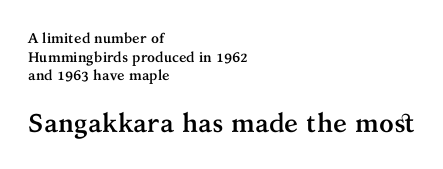
{"italic": "no", "bold": "yes", "underline": "no", "align": "left", "line_spacing": "normal", "line_spacing_ratio": 1.33, "letter_spacing": "normal", "letter_spacing_em": 0.0, "larger_block": "second", "size_ratio": 1.86, "glyph_px": 26}
